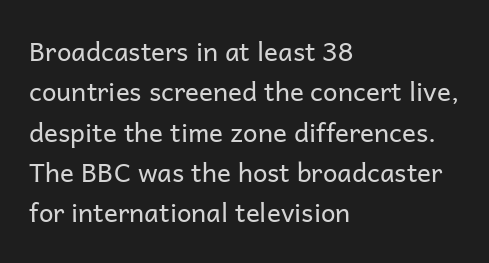
Q: Is the text bold? A: No.
Q: Is the text italic (slanted)? A: No, it is upright.
Q: Is the text underlined? A: No.
Q: How is the paragraph aligned? A: Left-aligned.
Q: Is the spacing between letters normal or unusually wide? A: Normal.
Q: Is the spacing between lines tight, normal or loose? A: Normal.
